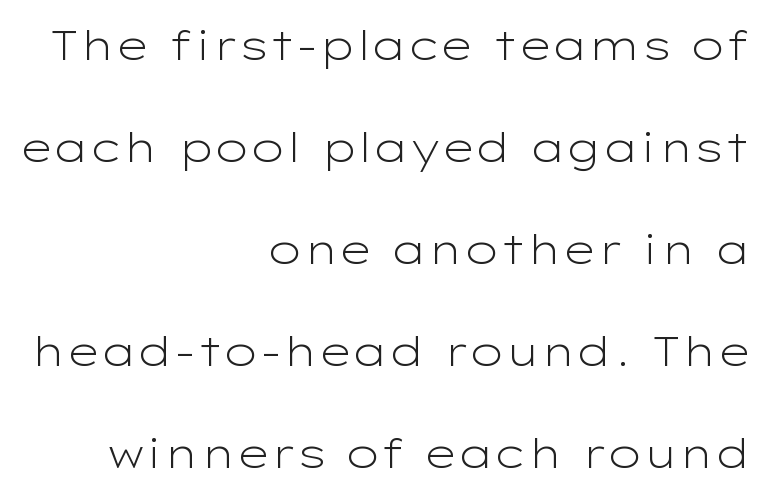
Check the space under the baseline: it is left empty. In terms of letterspacing, this is plain default setting. A typesetter would label this face a sans. A great deal of white space separates one row of letters from the next. Note the varied advance widths — an 'i' is clearly narrower than an 'm'. The axis of the letterforms is exactly vertical.
